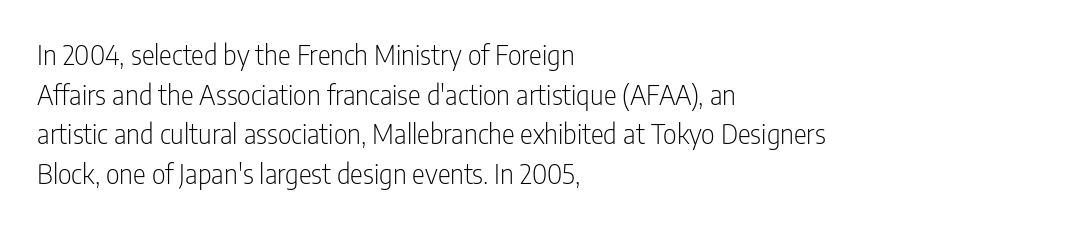
Q: Is the text bold? A: No.
Q: Is the text italic (slanted)? A: No, it is upright.
Q: Is the text underlined? A: No.
Q: How is the paragraph aligned? A: Left-aligned.
Q: Is the spacing between letters normal or unusually wide? A: Normal.
Q: Is the spacing between lines tight, normal or loose? A: Normal.
